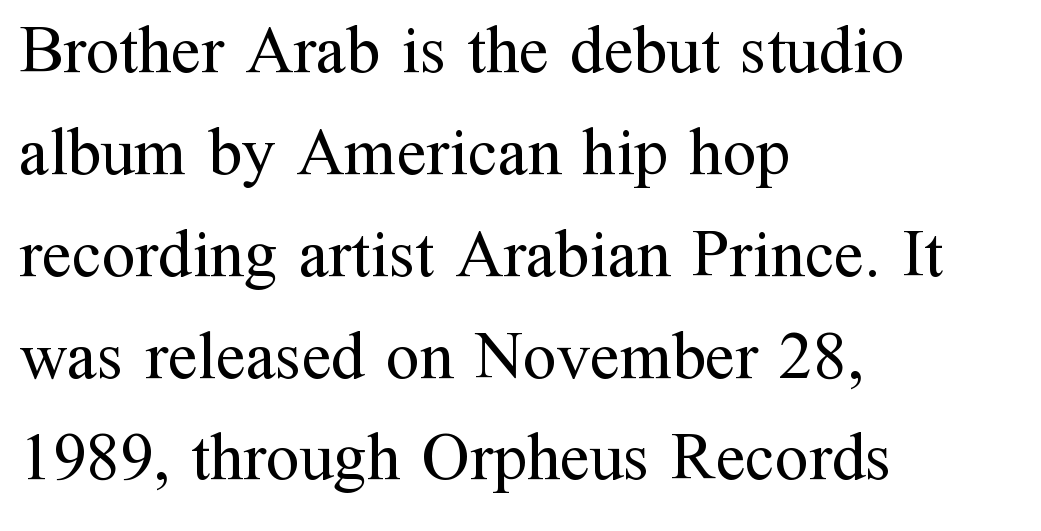
{"serif": "yes", "italic": "no", "bold": "no", "weight": "regular", "width": "normal", "stroke_contrast": "medium", "x_height": "medium", "monospaced": "no", "underline": "no", "align": "left", "line_spacing": "normal", "line_spacing_ratio": 1.52, "letter_spacing": "normal", "letter_spacing_em": 0.0, "glyph_px": 67}
